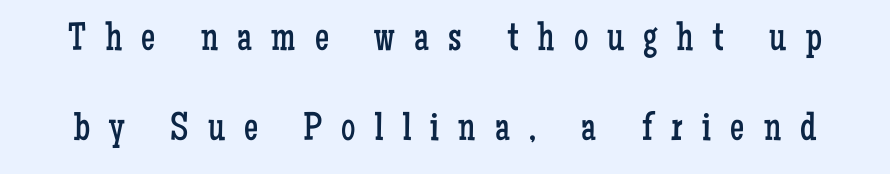
Q: Is the text bold? A: No.
Q: Is the text italic (slanted)? A: No, it is upright.
Q: Is the typeface a serif or a sans-serif typeface? A: Serif.
Q: Is the text underlined? A: No.
Q: Is the spacing between letters normal or unusually wide? A: Unusually wide.
Q: Is the spacing between lines tight, normal or loose? A: Loose.
Q: Width (condensed, normal, or wide)? A: Condensed.
Q: Stroke contrast? A: Low.
Q: x-height? A: Medium.
Q: Monospaced? A: No.
